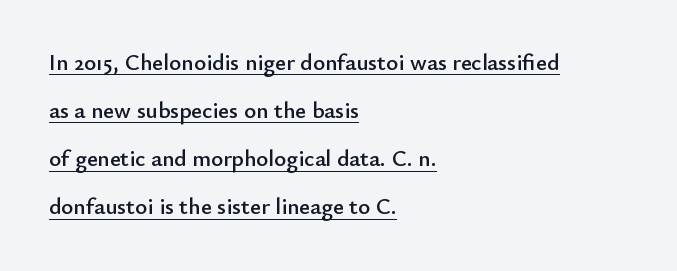
Airy leading. There is no visible air inserted between adjacent glyphs. Which margin do the lines hug? The left one — the right edge is uneven. The typography opts for an upright posture over an oblique one. Descenders here cross a horizontal rule under the line.
